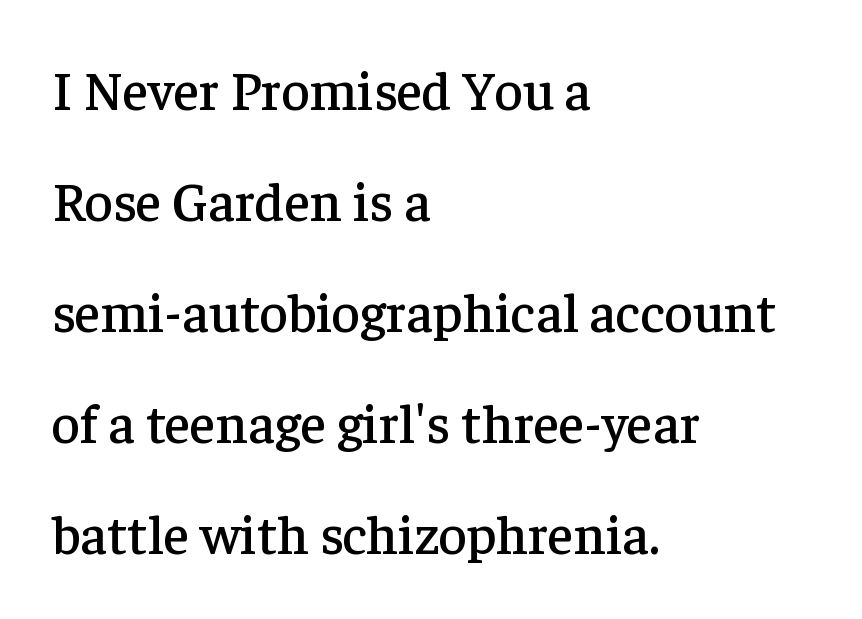
The lettering holds an erect, upright posture throughout. These lines are rendered in a variable-pitch font. Type style note: has serifs. Quick note: underline off.
